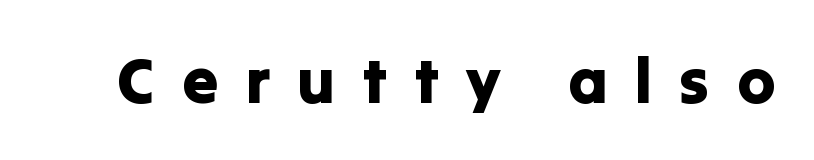
{"serif": "no", "italic": "no", "width": "normal", "stroke_contrast": "low", "x_height": "medium", "monospaced": "no", "underline": "no", "letter_spacing": "wide", "letter_spacing_em": 0.42, "glyph_px": 64}
